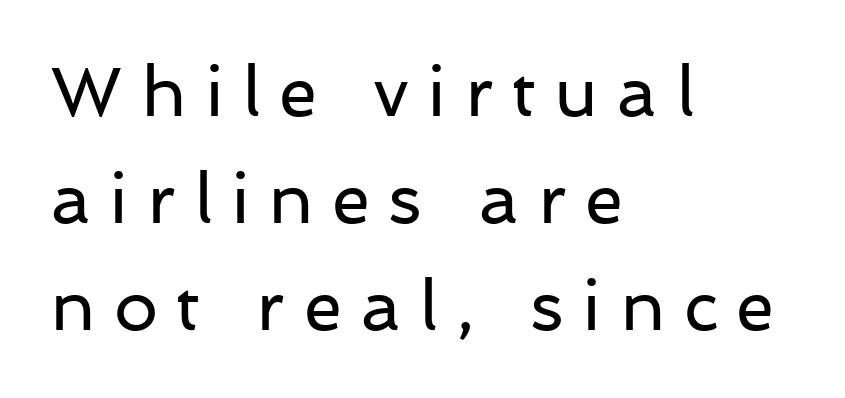
Q: Is the text bold? A: No.
Q: Is the text italic (slanted)? A: No, it is upright.
Q: Is the typeface a serif or a sans-serif typeface? A: Sans-serif.
Q: Is the text underlined? A: No.
Q: How is the paragraph aligned? A: Left-aligned.
Q: Is the spacing between letters normal or unusually wide? A: Unusually wide.
Q: Is the spacing between lines tight, normal or loose? A: Normal.
Q: Width (condensed, normal, or wide)? A: Normal.
Q: Stroke contrast? A: Low.
Q: x-height? A: Medium.
Q: Monospaced? A: No.
